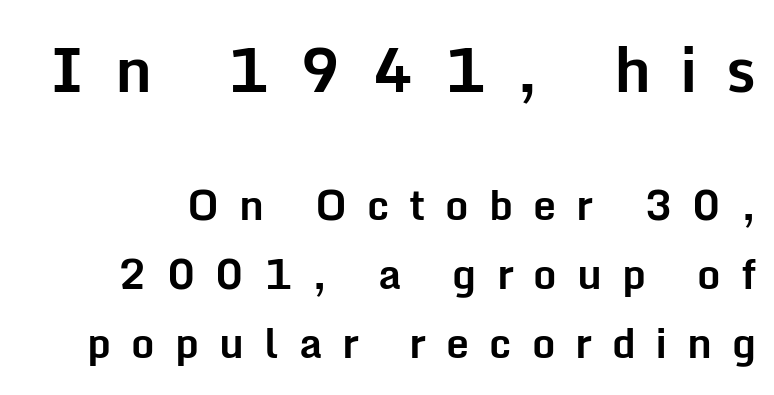
The tracking reads as deliberately expanded to a designer's eye. A clean baseline with only descenders dipping below it. These lines sit exactly where default settings would place them. The rendering shrinks the type as you move from the upper chunk to the lower. Each glyph is drawn with heavy, bold strokes.
